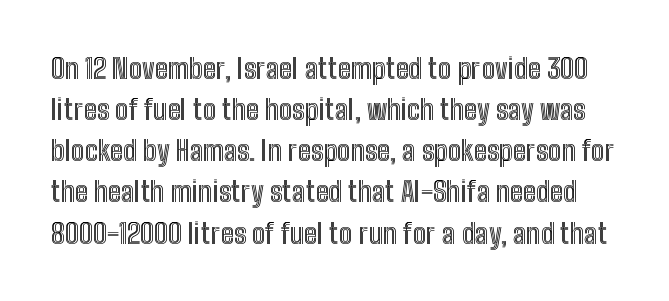
Q: Is the text italic (slanted)? A: No, it is upright.
Q: Is the text underlined? A: No.
Q: Is the spacing between letters normal or unusually wide? A: Normal.
Q: Is the spacing between lines tight, normal or loose? A: Normal.
Q: Width (condensed, normal, or wide)? A: Condensed.
Q: x-height? A: Medium.
Q: Monospaced? A: No.
